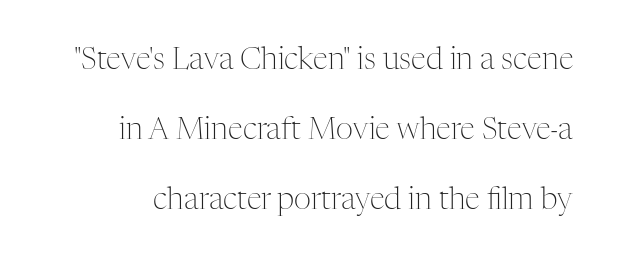
The passage shown has conventional tracking throughout. Font category for this specimen: serif. A typesetter would call this proportional, since set widths differ per character. Successive baselines arrive slowly, with a big drop between each. A roman cut, with each character standing at attention.
